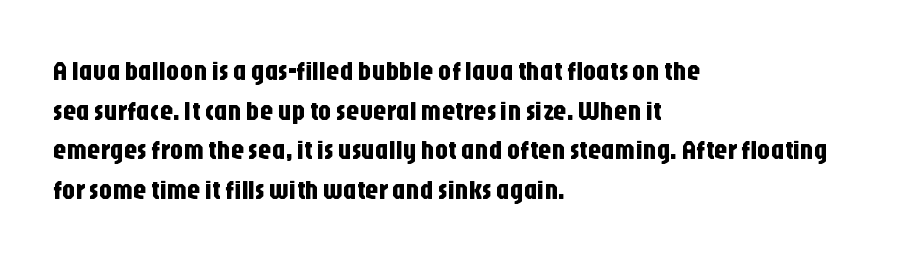
{"italic": "no", "underline": "no", "align": "left", "line_spacing": "normal", "line_spacing_ratio": 1.47, "letter_spacing": "normal", "letter_spacing_em": 0.0, "glyph_px": 27}
